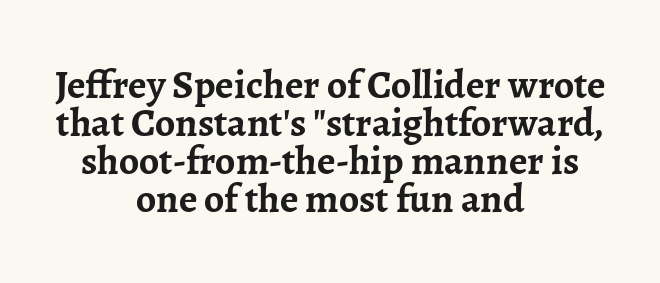
Its strokes are broad and dark, the hallmark of bold type. Bare-footed words on every line. Glyph-to-glyph distance matches everyday printed text. The leading is snug, giving the passage a crowded texture.
